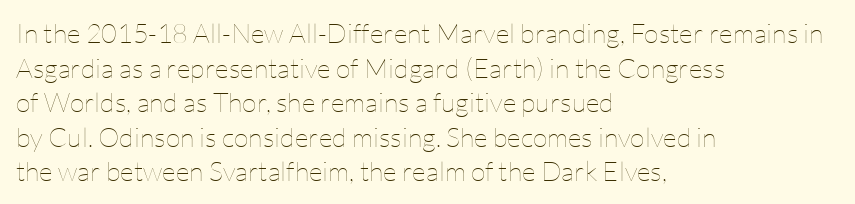
{"italic": "no", "bold": "no", "underline": "no", "align": "left", "line_spacing": "normal", "line_spacing_ratio": 1.28, "letter_spacing": "normal", "letter_spacing_em": 0.0, "glyph_px": 27}
